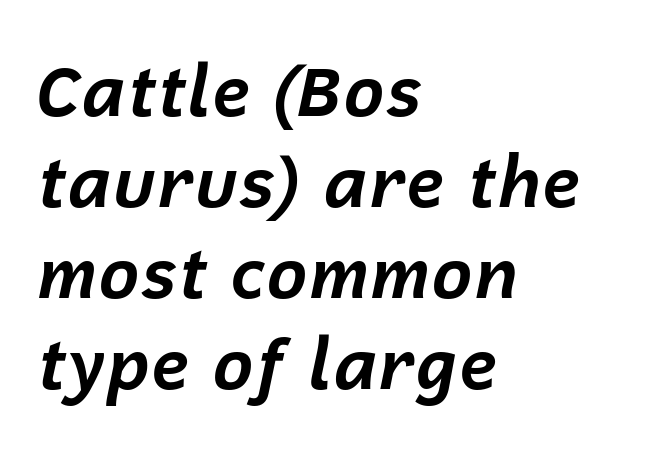
Q: Is the text bold? A: Yes.
Q: Is the text italic (slanted)? A: Yes, it leans right by about 12 degrees.
Q: Is the text underlined? A: No.
Q: How is the paragraph aligned? A: Left-aligned.
Q: Is the spacing between letters normal or unusually wide? A: Normal.
Q: Is the spacing between lines tight, normal or loose? A: Normal.
Q: Width (condensed, normal, or wide)? A: Normal.
Q: Stroke contrast? A: Low.
Q: x-height? A: Medium.
Q: Monospaced? A: No.
